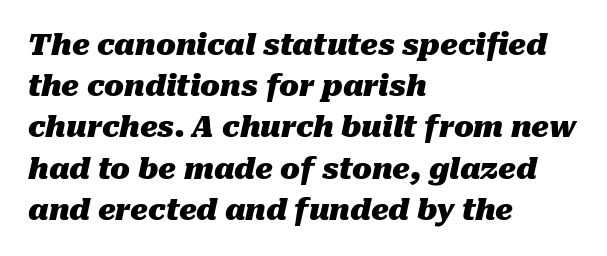
Q: Is the text bold? A: Yes.
Q: Is the text italic (slanted)? A: Yes, it leans right by about 10 degrees.
Q: Is the text underlined? A: No.
Q: How is the paragraph aligned? A: Left-aligned.
Q: Is the spacing between letters normal or unusually wide? A: Normal.
Q: Is the spacing between lines tight, normal or loose? A: Normal.
Q: Width (condensed, normal, or wide)? A: Normal.
Q: Stroke contrast? A: Medium.
Q: x-height? A: Medium.
Q: Monospaced? A: No.
